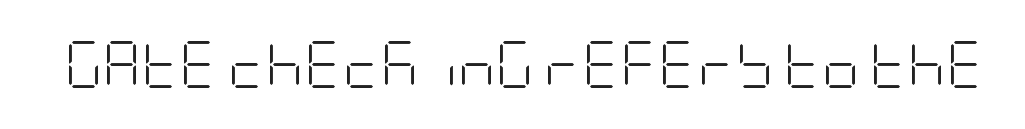
{"serif": "no", "italic": "no", "bold": "no", "weight": "light", "width": "condensed", "stroke_contrast": "low", "x_height": "large", "underline": "no", "letter_spacing": "normal", "letter_spacing_em": 0.0, "glyph_px": 47}
